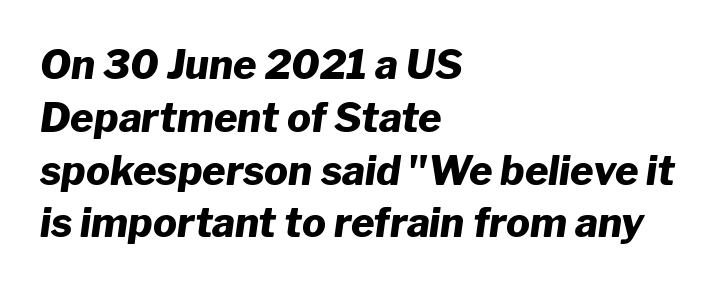
The image shows 40 px heavy type, italic (leaning right); set left-aligned, normal line spacing (1.32x), normal letter spacing, not underlined; low stroke contrast and a medium x-height.
